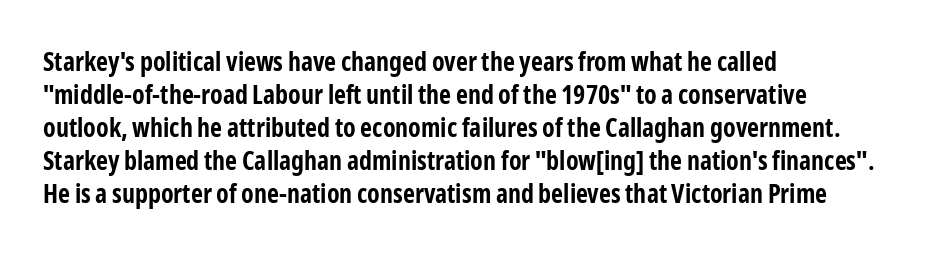
Q: Is the text bold? A: Yes.
Q: Is the text italic (slanted)? A: No, it is upright.
Q: Is the text underlined? A: No.
Q: How is the paragraph aligned? A: Left-aligned.
Q: Is the spacing between letters normal or unusually wide? A: Normal.
Q: Is the spacing between lines tight, normal or loose? A: Normal.
